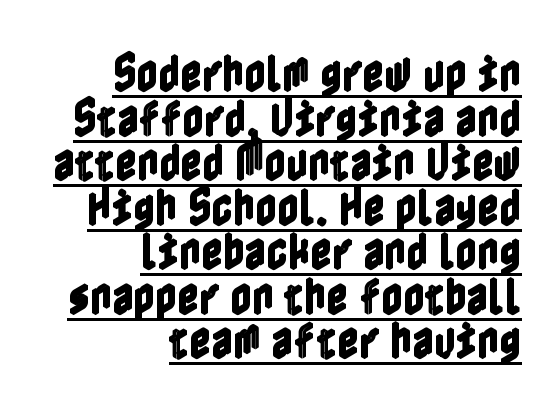
The image shows 42 px condensed type, upright; set right-aligned, tight line spacing (1.06x), normal letter spacing, underlined; a medium x-height.
